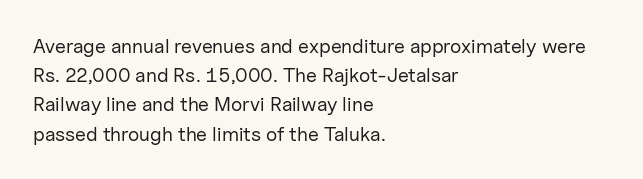
The image shows 20 px text type, upright; set left-aligned, normal line spacing (1.46x), normal letter spacing, not underlined.
